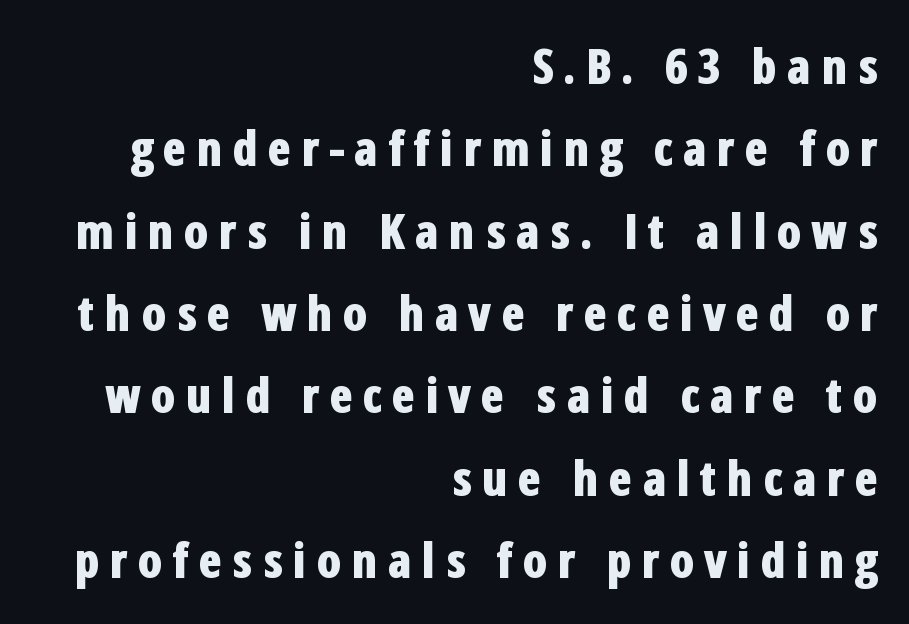
Is this a fixed-width face? No — the glyphs have proportional, varying widths. Beneath every word, the page is bare. Compared with an ordinary text face, these strokes are far heavier — a full bold. The specimen reads as upright at a glance.
